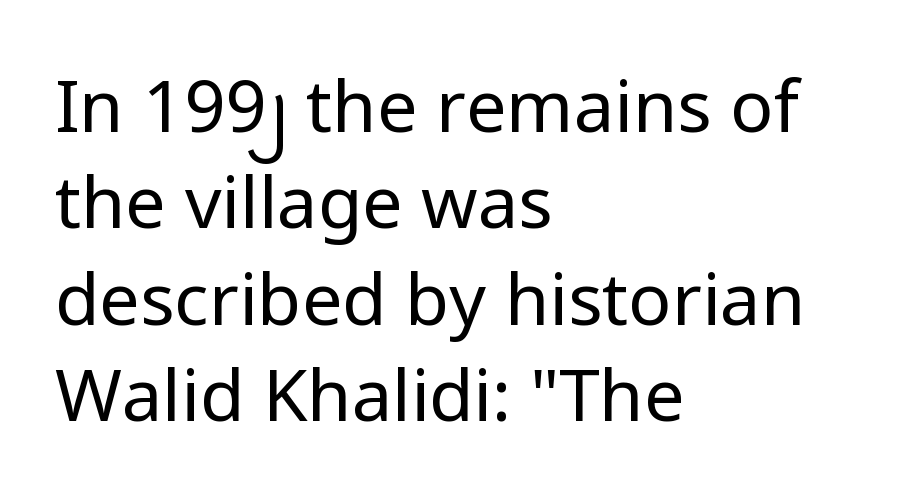
Q: Is the text bold? A: No.
Q: Is the text italic (slanted)? A: No, it is upright.
Q: Is the typeface a serif or a sans-serif typeface? A: Sans-serif.
Q: Is the text underlined? A: No.
Q: How is the paragraph aligned? A: Left-aligned.
Q: Is the spacing between letters normal or unusually wide? A: Normal.
Q: Is the spacing between lines tight, normal or loose? A: Normal.
Q: Width (condensed, normal, or wide)? A: Normal.
Q: Stroke contrast? A: Low.
Q: x-height? A: Medium.
Q: Monospaced? A: No.
